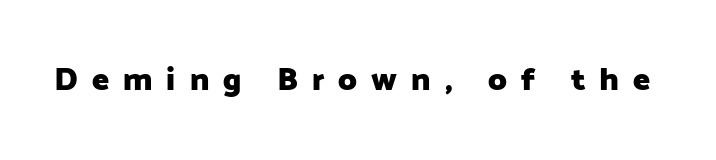
Q: Is the text bold? A: Yes.
Q: Is the text italic (slanted)? A: No, it is upright.
Q: Is the typeface a serif or a sans-serif typeface? A: Sans-serif.
Q: Is the text underlined? A: No.
Q: Is the spacing between letters normal or unusually wide? A: Unusually wide.
Q: Width (condensed, normal, or wide)? A: Normal.
Q: Stroke contrast? A: Low.
Q: x-height? A: Medium.
Q: Monospaced? A: No.
